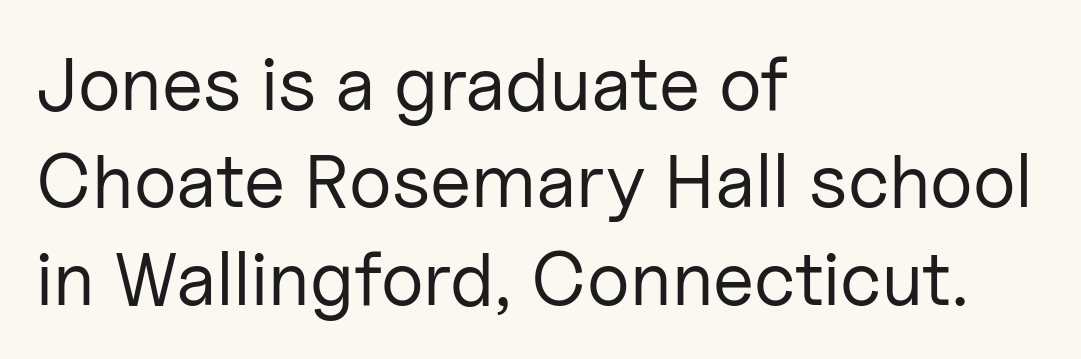
Q: Is the text bold? A: No.
Q: Is the text italic (slanted)? A: No, it is upright.
Q: Is the typeface a serif or a sans-serif typeface? A: Sans-serif.
Q: Is the text underlined? A: No.
Q: How is the paragraph aligned? A: Left-aligned.
Q: Is the spacing between letters normal or unusually wide? A: Normal.
Q: Is the spacing between lines tight, normal or loose? A: Normal.
Q: Width (condensed, normal, or wide)? A: Normal.
Q: Stroke contrast? A: Low.
Q: x-height? A: Medium.
Q: Monospaced? A: No.
